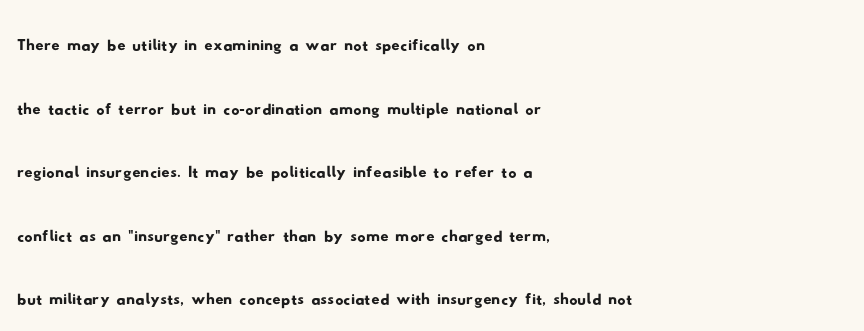
Q: Is the typeface a serif or a sans-serif typeface? A: Sans-serif.
Q: Is the text underlined? A: No.
Q: How is the paragraph aligned? A: Left-aligned.
Q: Is the spacing between letters normal or unusually wide? A: Normal.
Q: Is the spacing between lines tight, normal or loose? A: Normal.
Q: Width (condensed, normal, or wide)? A: Wide.
Q: Stroke contrast? A: Low.
Q: x-height? A: Small.
Q: Monospaced? A: No.
